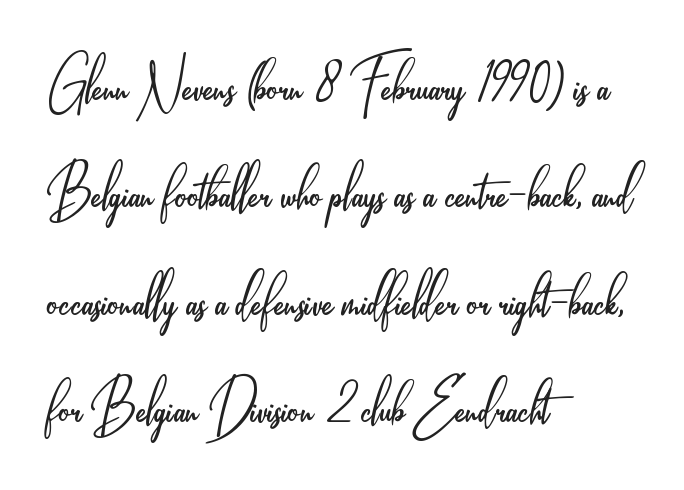
{"serif": "no", "bold": "no", "weight": "light", "width": "condensed", "stroke_contrast": "low", "x_height": "small", "monospaced": "no", "underline": "no", "align": "left", "line_spacing": "normal", "line_spacing_ratio": 1.47, "letter_spacing": "normal", "letter_spacing_em": 0.0, "glyph_px": 73}
